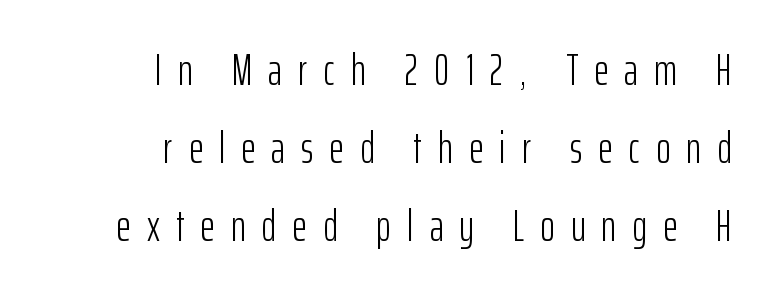
The image shows 44 px light, condensed sans-serif type, upright; set right-aligned, line spacing 1.77x, unusually wide letter spacing (+0.37 em), not underlined; low stroke contrast and a medium x-height.
